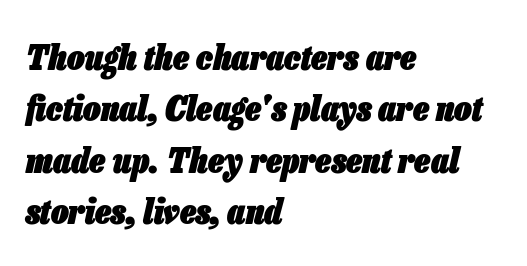
Q: Is the text bold? A: Yes.
Q: Is the text italic (slanted)? A: Yes, it leans right by about 13 degrees.
Q: Is the text underlined? A: No.
Q: How is the paragraph aligned? A: Left-aligned.
Q: Is the spacing between letters normal or unusually wide? A: Normal.
Q: Is the spacing between lines tight, normal or loose? A: Normal.
Q: Width (condensed, normal, or wide)? A: Condensed.
Q: Stroke contrast? A: Low.
Q: x-height? A: Medium.
Q: Monospaced? A: No.
